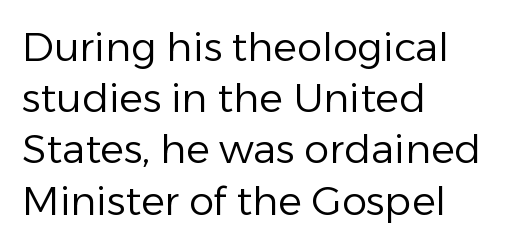
{"serif": "no", "italic": "no", "bold": "no", "weight": "regular", "width": "normal", "stroke_contrast": "low", "x_height": "medium", "monospaced": "no", "underline": "no", "align": "left", "line_spacing": "normal", "line_spacing_ratio": 1.28, "letter_spacing": "normal", "letter_spacing_em": 0.0, "glyph_px": 40}
